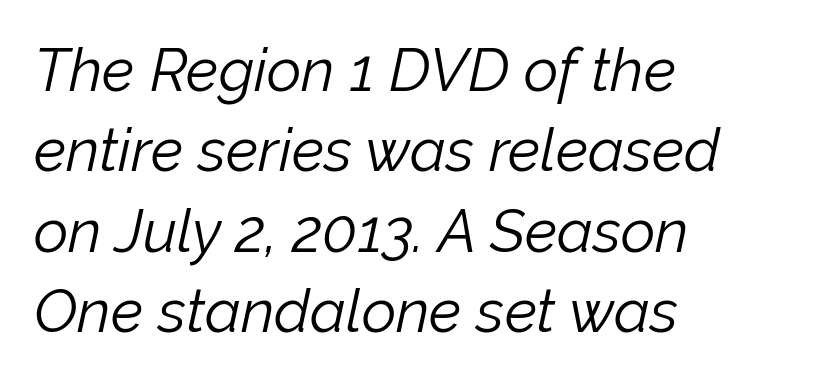
Horizontal bands of white between lines are of average thickness. The face looks like a standard text weight, possibly lighter. Compared with ordinary roman type, these characters are visibly tilted. Glance below the letters and you will spot only blank space.
